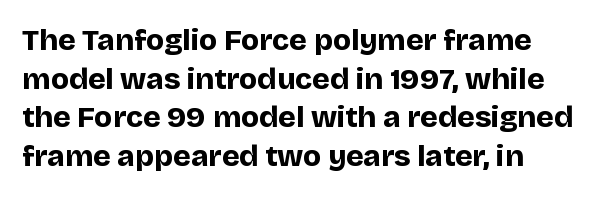
{"serif": "no", "italic": "no", "bold": "yes", "weight": "bold", "width": "normal", "stroke_contrast": "low", "x_height": "large", "monospaced": "no", "underline": "no", "align": "left", "line_spacing": "normal", "line_spacing_ratio": 1.29, "letter_spacing": "normal", "letter_spacing_em": 0.0, "glyph_px": 30}
